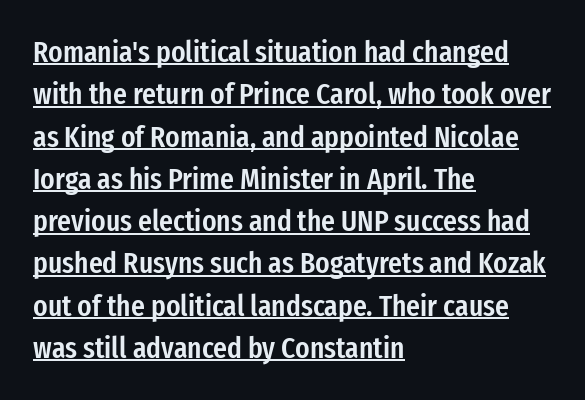
The type family on display is of the sans-serif kind. Short note: letters normally spaced. One-word summary of the alignment: left. Proportional: the letters do not fall into vertical columns. The lettering is marked with a stroke running underneath it.
